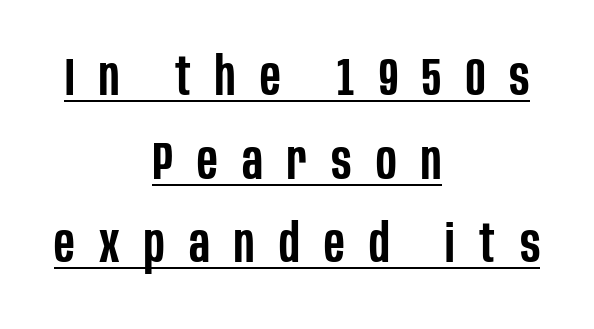
Weight: semibold (demi). Serif or sans? Sans — the stroke terminals are bare. The gaps between neighbouring characters are conspicuously large. The rag falls on both sides of this text block equally. This block has exactly the height ordinary leading produces.
